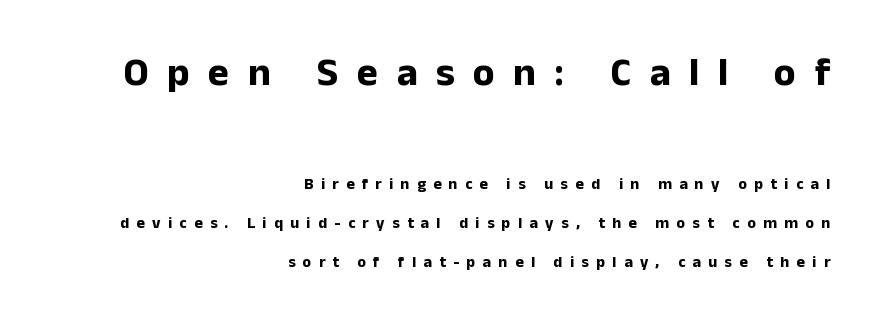
To sum up the face: it is a sans, with no serifs. Compared with an ordinary text face, these strokes are far heavier — a full bold. Alignment: flush right. Any mark beneath the type? The region is blank.
